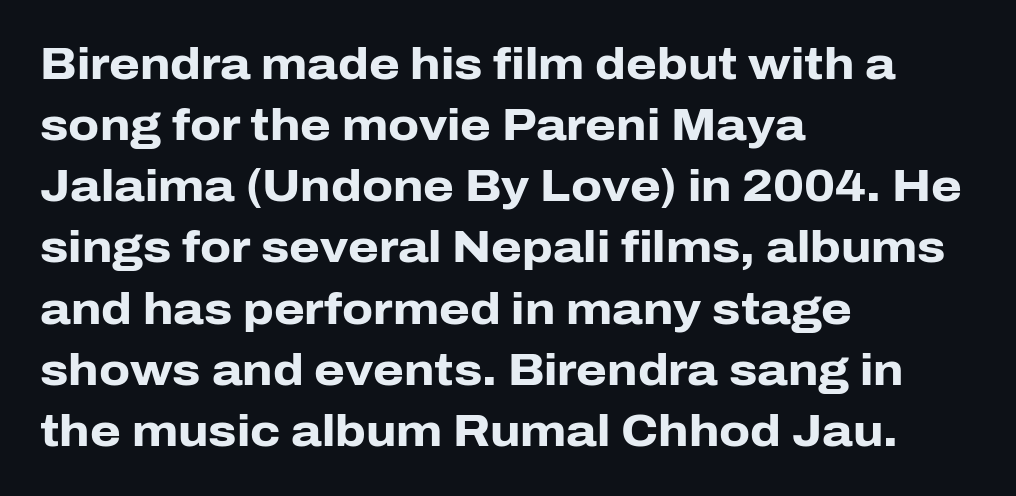
{"serif": "no", "italic": "no", "bold": "yes", "weight": "heavy", "width": "normal", "stroke_contrast": "low", "x_height": "medium", "monospaced": "no", "underline": "no", "align": "left", "line_spacing": "normal", "line_spacing_ratio": 1.39, "letter_spacing": "normal", "letter_spacing_em": 0.0, "glyph_px": 44}
